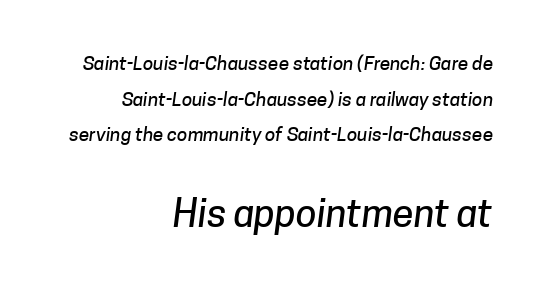
The image shows 38 px sans-serif type; set right-aligned, line spacing 1.88x, normal letter spacing, not underlined; the second (bottom) block is 2.0x larger; low stroke contrast and a medium x-height.
